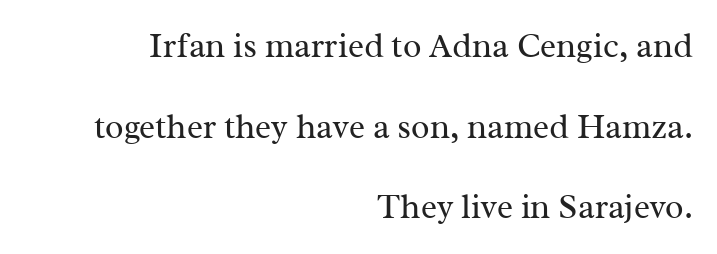
The image shows 34 px regular-weight serif type, upright; set right-aligned, loose line spacing (2.37x), normal letter spacing, not underlined; medium stroke contrast and a medium x-height.
